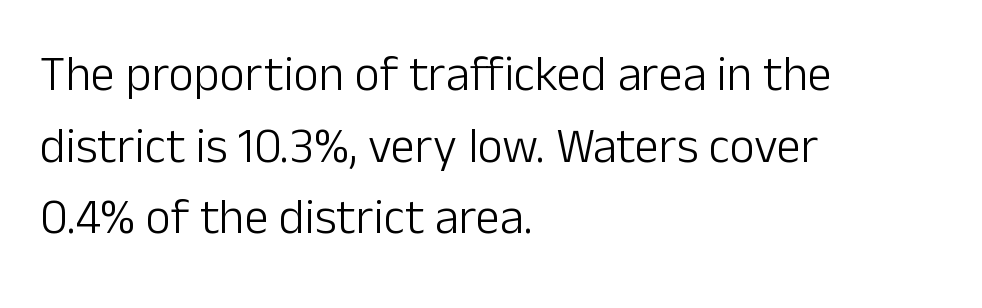
{"serif": "no", "italic": "no", "bold": "no", "weight": "light", "width": "normal", "stroke_contrast": "low", "x_height": "medium", "monospaced": "no", "underline": "no", "align": "left", "line_spacing": "normal", "line_spacing_ratio": 1.46, "letter_spacing": "normal", "letter_spacing_em": 0.0, "glyph_px": 49}
